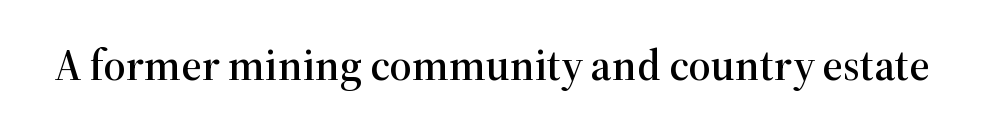
The image shows 44 px serif type, upright; set normal letter spacing, not underlined; high stroke contrast and a medium x-height.
